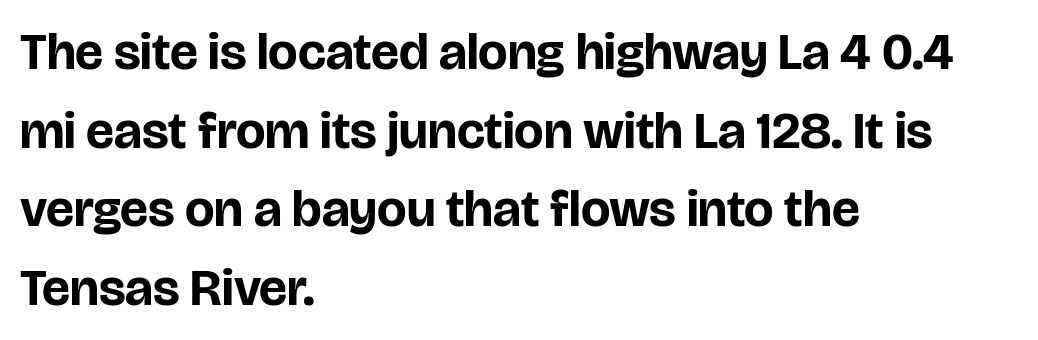
{"serif": "no", "italic": "no", "bold": "yes", "weight": "bold", "width": "normal", "stroke_contrast": "low", "x_height": "large", "monospaced": "no", "underline": "no", "align": "left", "line_spacing": "normal", "line_spacing_ratio": 1.51, "letter_spacing": "normal", "letter_spacing_em": 0.0, "glyph_px": 52}
